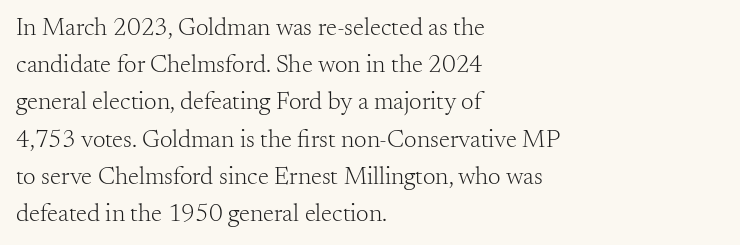
Q: Is the text bold? A: No.
Q: Is the text italic (slanted)? A: No, it is upright.
Q: Is the text underlined? A: No.
Q: How is the paragraph aligned? A: Left-aligned.
Q: Is the spacing between letters normal or unusually wide? A: Normal.
Q: Is the spacing between lines tight, normal or loose? A: Normal.
